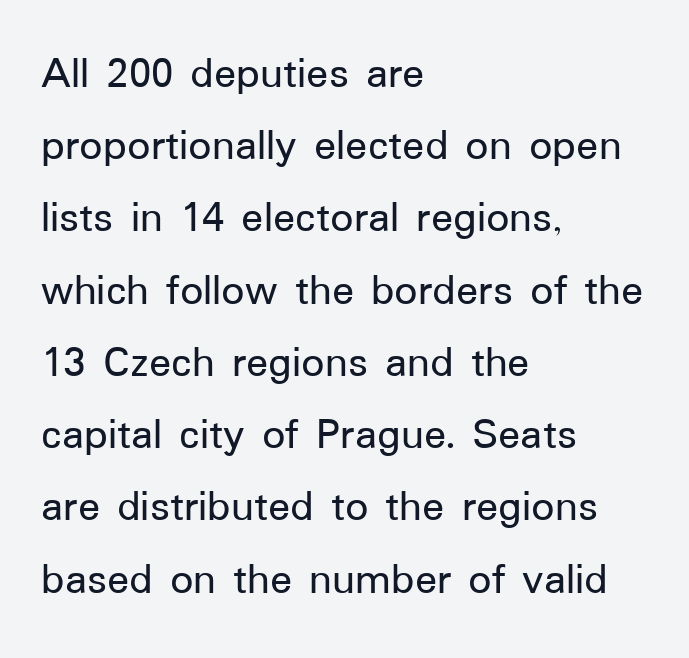
{"serif": "no", "italic": "no", "width": "normal", "stroke_contrast": "low", "x_height": "medium", "monospaced": "no", "underline": "no", "align": "left", "line_spacing": "normal", "line_spacing_ratio": 1.57, "letter_spacing": "normal", "letter_spacing_em": 0.0, "glyph_px": 46}
